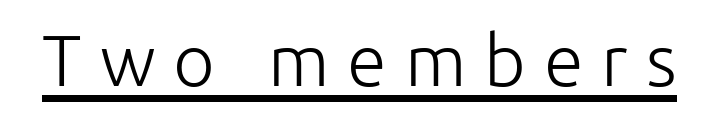
The image shows 72 px light sans-serif type, upright; set unusually wide letter spacing (+0.25 em), underlined; low stroke contrast and a medium x-height.
